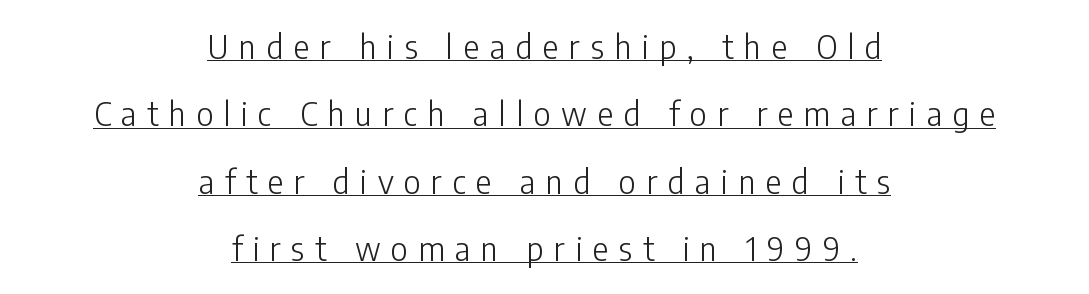
Regarding serifs, this sample does without them. Is there any slant? The stems are plumb. The rendering uses natural spacing where letterforms have individual widths. The rag falls on both sides of this text block equally. Compared with undecorated copy, this sample adds a rule below the words.
